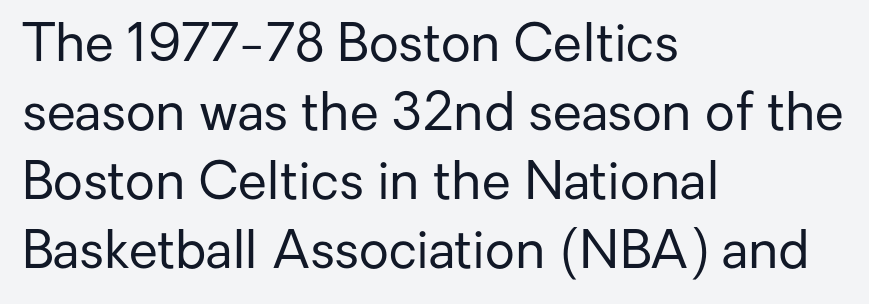
{"serif": "no", "italic": "no", "bold": "no", "weight": "regular", "width": "normal", "stroke_contrast": "low", "x_height": "medium", "monospaced": "no", "underline": "no", "align": "left", "line_spacing": "normal", "line_spacing_ratio": 1.33, "letter_spacing": "normal", "letter_spacing_em": 0.0, "glyph_px": 52}
